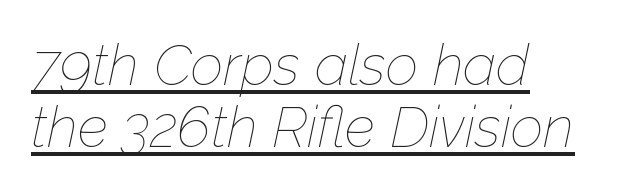
Q: Is the text bold? A: No.
Q: Is the text italic (slanted)? A: Yes, it leans right by about 12 degrees.
Q: Is the text underlined? A: Yes.
Q: How is the paragraph aligned? A: Left-aligned.
Q: Is the spacing between letters normal or unusually wide? A: Normal.
Q: Is the spacing between lines tight, normal or loose? A: Tight.
Q: Width (condensed, normal, or wide)? A: Normal.
Q: Stroke contrast? A: Low.
Q: x-height? A: Medium.
Q: Monospaced? A: No.
